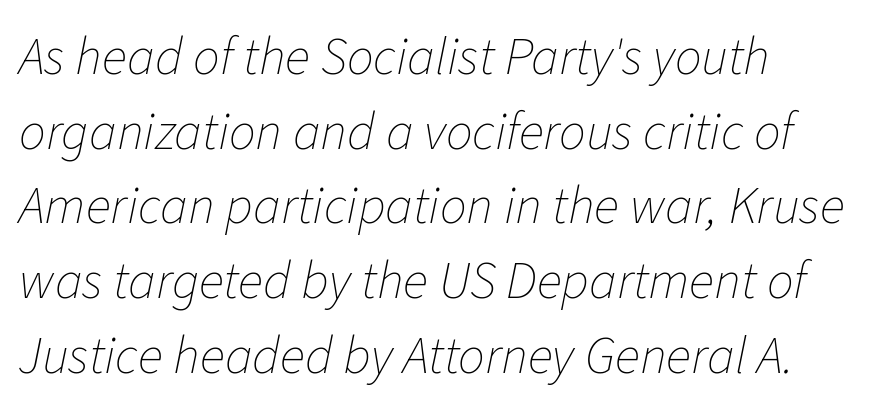
Q: Is the text bold? A: No.
Q: Is the text italic (slanted)? A: Yes, it leans right by about 11 degrees.
Q: Is the text underlined? A: No.
Q: How is the paragraph aligned? A: Left-aligned.
Q: Is the spacing between letters normal or unusually wide? A: Normal.
Q: Is the spacing between lines tight, normal or loose? A: Normal.
Q: Width (condensed, normal, or wide)? A: Normal.
Q: Stroke contrast? A: Low.
Q: x-height? A: Medium.
Q: Monospaced? A: No.
